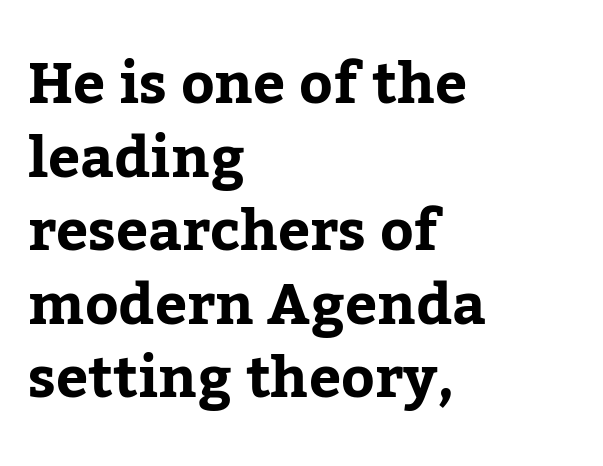
{"serif": "yes", "italic": "no", "width": "normal", "stroke_contrast": "low", "x_height": "medium", "monospaced": "no", "underline": "no", "align": "left", "line_spacing": "normal", "line_spacing_ratio": 1.29, "letter_spacing": "normal", "letter_spacing_em": 0.0, "glyph_px": 57}
